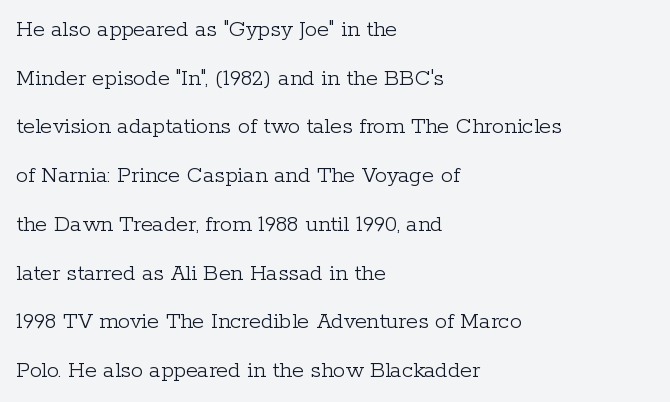
Q: Is the text bold? A: No.
Q: Is the text italic (slanted)? A: No, it is upright.
Q: Is the text underlined? A: No.
Q: How is the paragraph aligned? A: Left-aligned.
Q: Is the spacing between letters normal or unusually wide? A: Normal.
Q: Is the spacing between lines tight, normal or loose? A: Loose.
